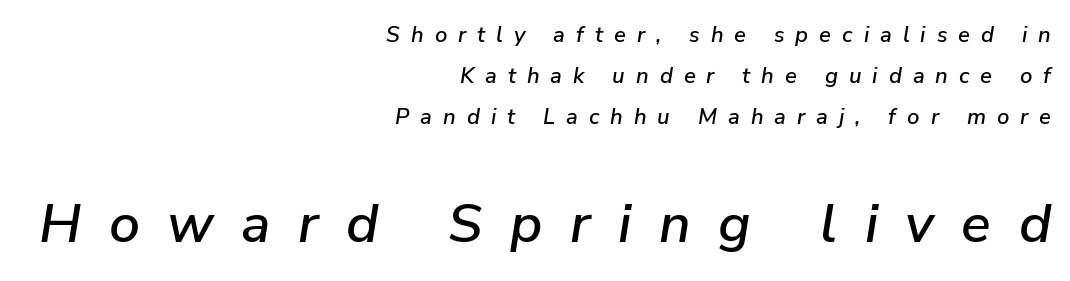
Caption: multi-line text, flush right, ragged left. The face used here has a pronounced slope to its letters. There is plenty of visible air inserted between adjacent glyphs. Which chunk is bigger? The second one — the bottom block dwarfs the top. Descender tails drop into unmarked territory.
